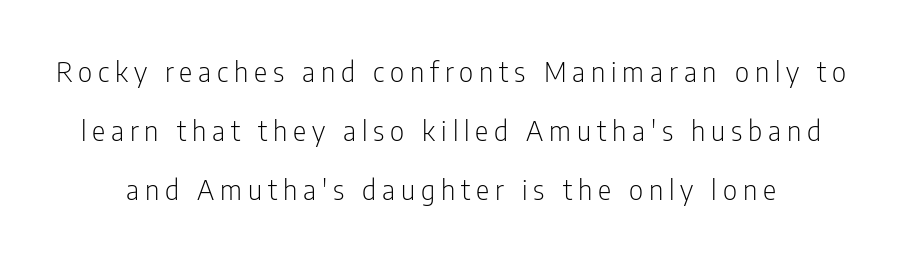
{"serif": "no", "italic": "no", "bold": "no", "weight": "light", "width": "condensed", "stroke_contrast": "low", "x_height": "medium", "monospaced": "no", "underline": "no", "line_spacing": "loose", "line_spacing_ratio": 2.11, "letter_spacing": "wide", "letter_spacing_em": 0.21, "glyph_px": 28}
